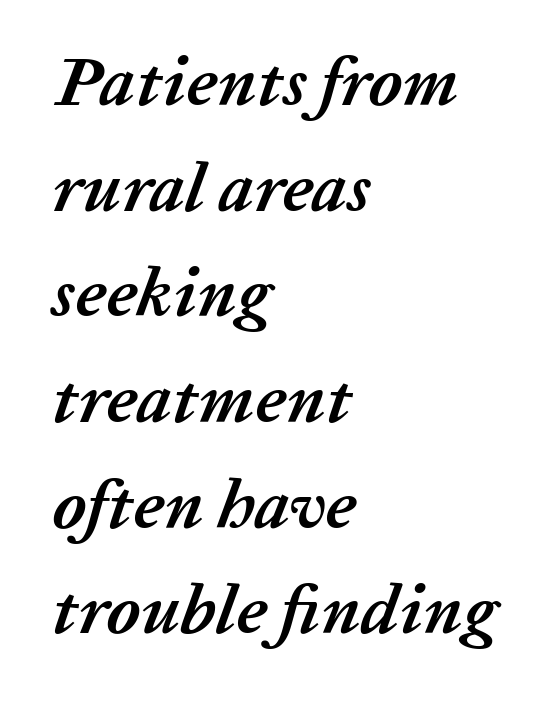
Look at the stroke-to-counter ratio: heavy, a bold. The area under the type is left untouched. There is no visible air inserted between adjacent glyphs. An italicized treatment has been applied to the whole sample. Short and long lines alike share a common starting point at left.
